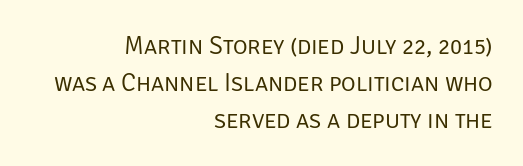
The image shows 25 px text type, upright; set right-aligned, normal line spacing (1.48x), normal letter spacing, not underlined.
